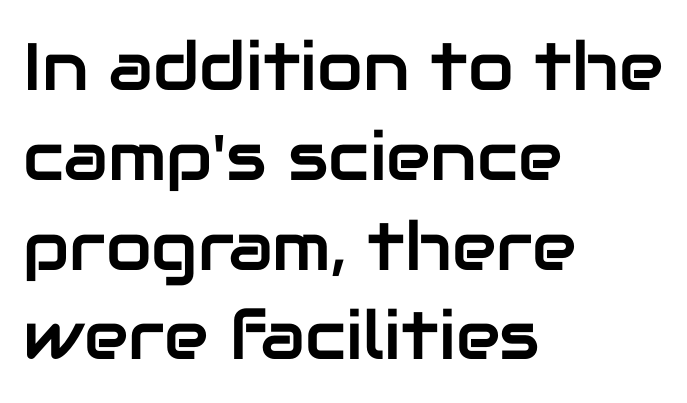
{"serif": "no", "italic": "no", "width": "normal", "stroke_contrast": "low", "x_height": "medium", "monospaced": "no", "underline": "no", "align": "left", "line_spacing": "normal", "line_spacing_ratio": 1.34, "letter_spacing": "normal", "letter_spacing_em": 0.0, "glyph_px": 67}
